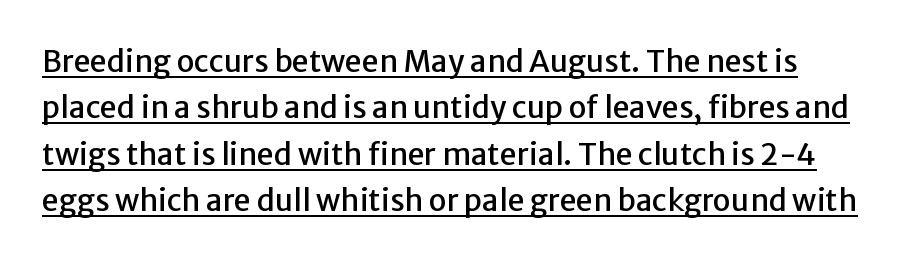
{"serif": "no", "italic": "no", "width": "normal", "stroke_contrast": "low", "x_height": "medium", "monospaced": "no", "underline": "yes", "line_spacing": "normal", "line_spacing_ratio": 1.55, "letter_spacing": "normal", "letter_spacing_em": 0.0, "glyph_px": 30}
